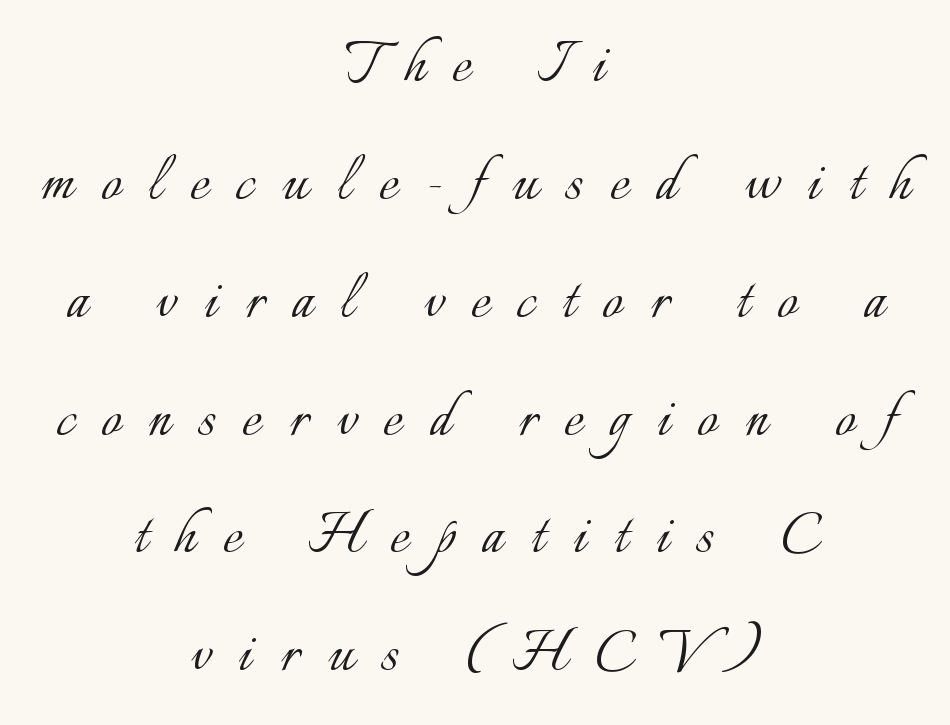
{"bold": "no", "weight": "light", "width": "normal", "stroke_contrast": "low", "x_height": "small", "monospaced": "no", "underline": "no", "align": "center", "line_spacing": "normal", "line_spacing_ratio": 1.66, "letter_spacing": "wide", "letter_spacing_em": 0.39, "glyph_px": 71}
